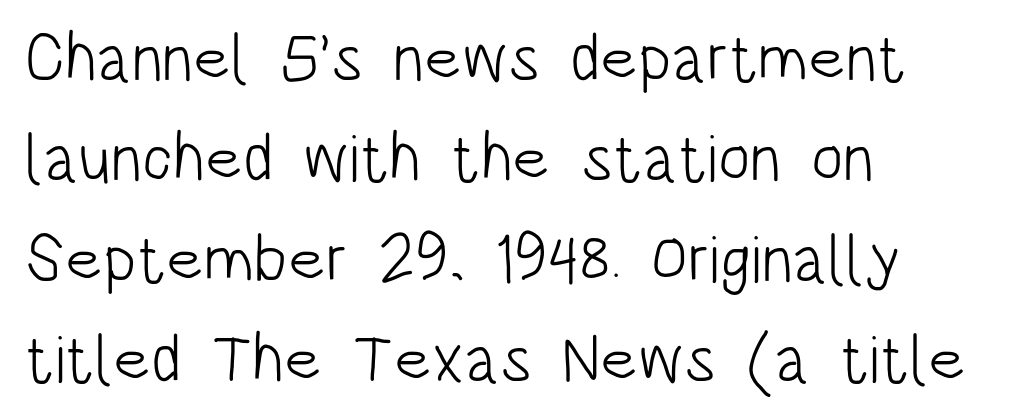
{"serif": "no", "italic": "no", "bold": "no", "weight": "light", "width": "condensed", "stroke_contrast": "low", "x_height": "large", "monospaced": "no", "underline": "no", "align": "left", "line_spacing": "normal", "line_spacing_ratio": 1.5, "letter_spacing": "normal", "letter_spacing_em": 0.0, "glyph_px": 67}
